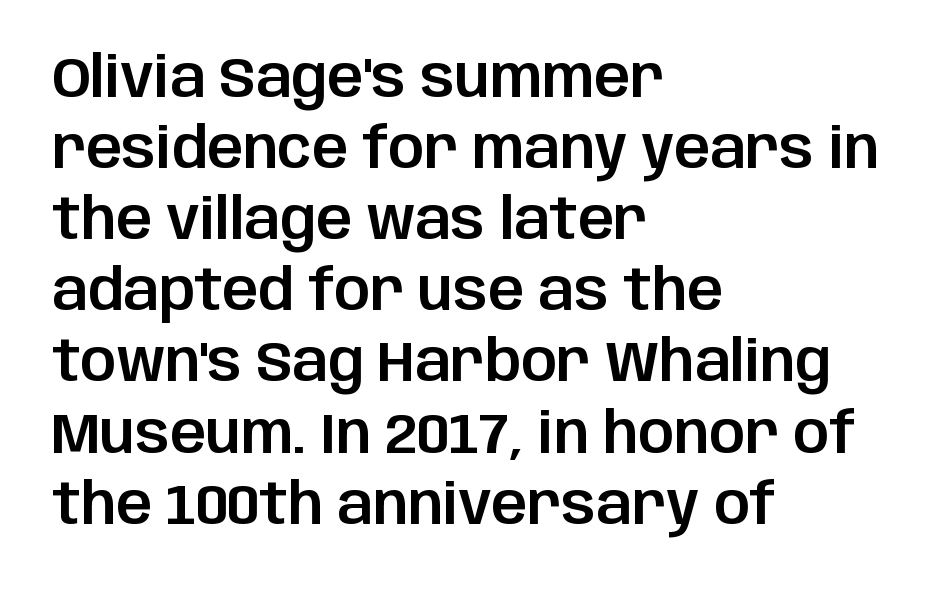
The image shows 56 px sans-serif type, upright; set left-aligned, normal line spacing (1.27x), normal letter spacing, not underlined; low stroke contrast and a large x-height.
